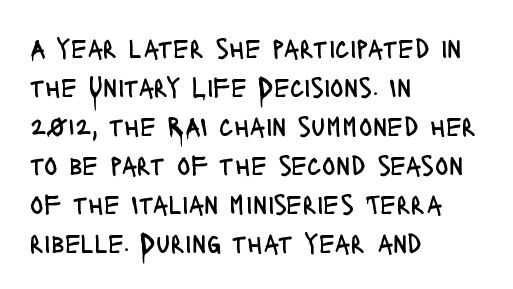
The image shows 28 px regular-weight, condensed sans-serif type, upright; set left-aligned, normal line spacing (1.39x), normal letter spacing, not underlined; low stroke contrast and a large x-height.
